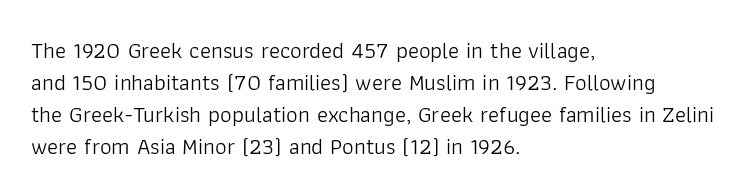
{"italic": "no", "bold": "no", "underline": "no", "align": "left", "line_spacing": "normal", "line_spacing_ratio": 1.39, "letter_spacing": "normal", "letter_spacing_em": 0.0, "glyph_px": 23}
